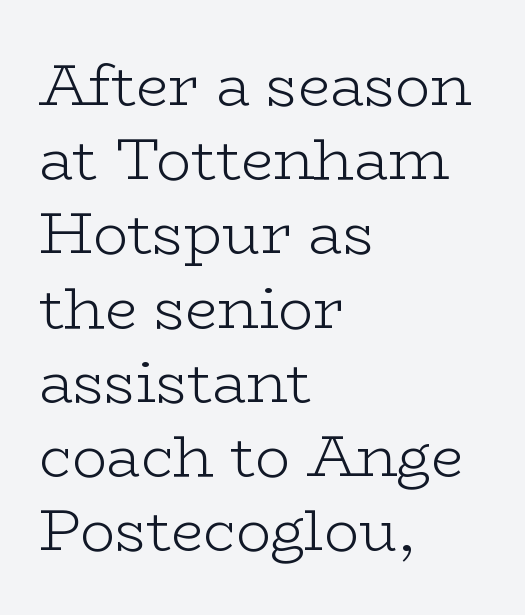
Q: Is the text bold? A: No.
Q: Is the text italic (slanted)? A: No, it is upright.
Q: Is the typeface a serif or a sans-serif typeface? A: Serif.
Q: Is the text underlined? A: No.
Q: How is the paragraph aligned? A: Left-aligned.
Q: Is the spacing between letters normal or unusually wide? A: Normal.
Q: Is the spacing between lines tight, normal or loose? A: Normal.
Q: Width (condensed, normal, or wide)? A: Wide.
Q: Stroke contrast? A: Low.
Q: x-height? A: Medium.
Q: Monospaced? A: No.
